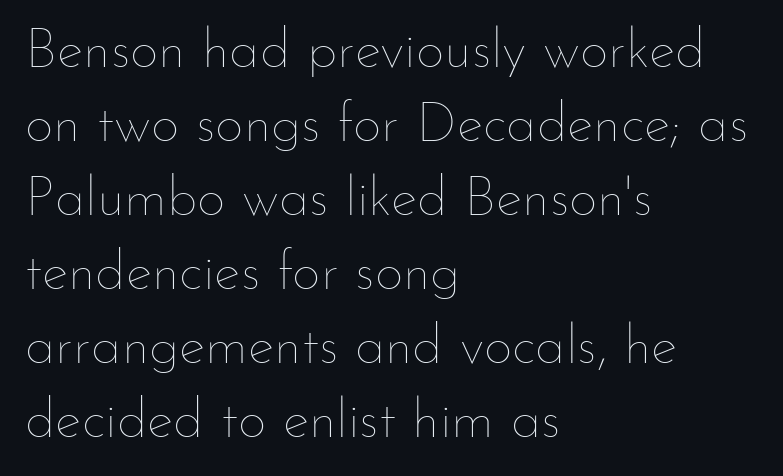
Lines of text with bare space underneath. Students, observe: this is what conventionally led text looks like. This rendering leaves character spacing at its baseline value. The paragraph shown leans on its left margin.
